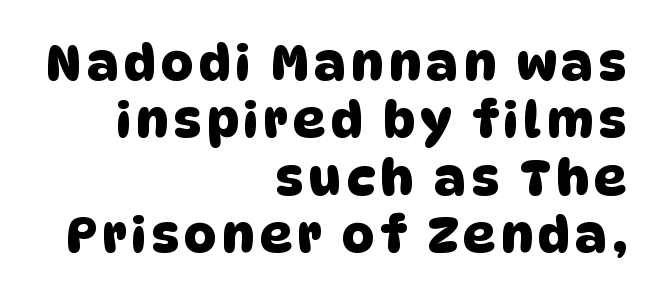
Q: Is the typeface a serif or a sans-serif typeface? A: Sans-serif.
Q: Is the text underlined? A: No.
Q: How is the paragraph aligned? A: Right-aligned.
Q: Is the spacing between lines tight, normal or loose? A: Tight.
Q: Width (condensed, normal, or wide)? A: Normal.
Q: Stroke contrast? A: Low.
Q: x-height? A: Large.
Q: Monospaced? A: No.
